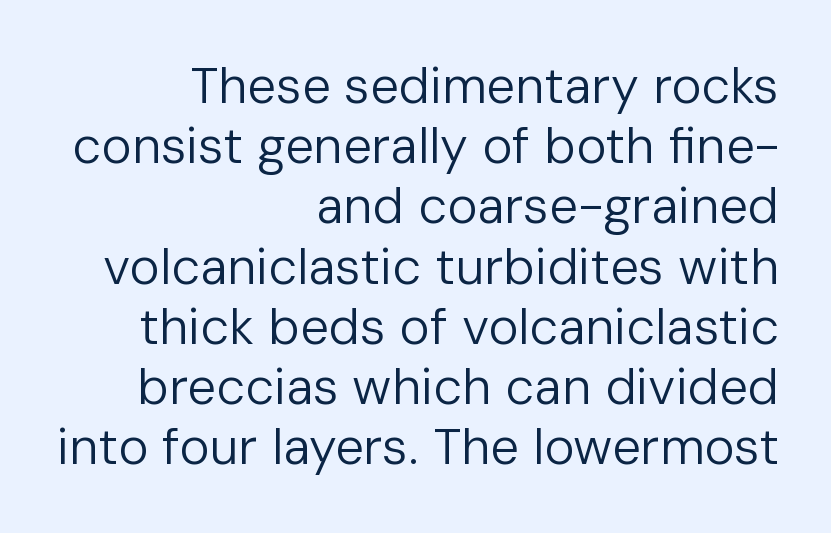
Q: Is the text bold? A: No.
Q: Is the text italic (slanted)? A: No, it is upright.
Q: Is the typeface a serif or a sans-serif typeface? A: Sans-serif.
Q: Is the text underlined? A: No.
Q: How is the paragraph aligned? A: Right-aligned.
Q: Is the spacing between letters normal or unusually wide? A: Normal.
Q: Width (condensed, normal, or wide)? A: Normal.
Q: Stroke contrast? A: Low.
Q: x-height? A: Medium.
Q: Monospaced? A: No.
